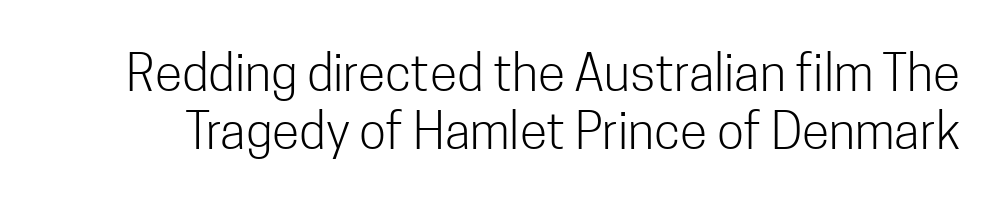
The image shows 50 px light, condensed sans-serif type, upright; set line spacing 1.17x, normal letter spacing, not underlined; low stroke contrast and a medium x-height.
